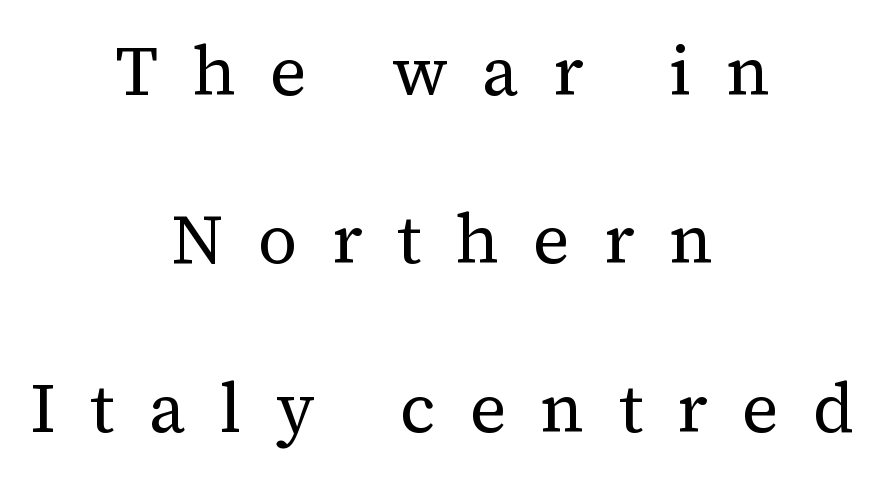
The image shows 69 px regular-weight serif type, upright; set centered, loose line spacing (2.44x), unusually wide letter spacing (+0.5 em), not underlined; medium stroke contrast and a medium x-height.
